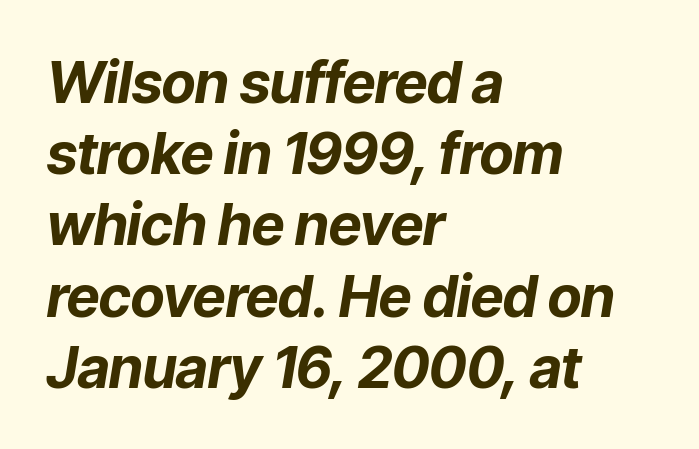
The image shows 57 px bold type, italic (leaning right); set left-aligned, normal line spacing (1.25x), normal letter spacing, not underlined; low stroke contrast and a medium x-height.
